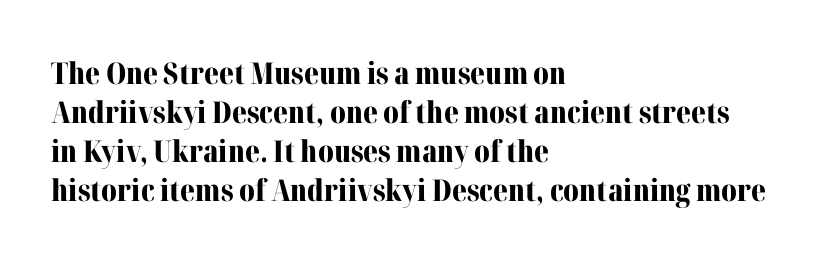
The image shows 30 px bold serif type, upright; set left-aligned, normal line spacing (1.3x), normal letter spacing, not underlined; medium stroke contrast and a medium x-height.
